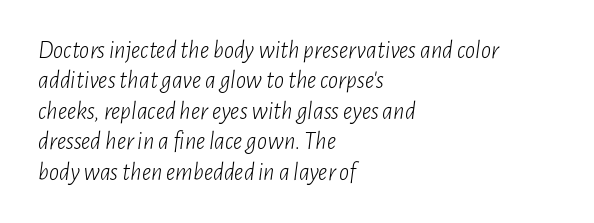
The glyphs look as if they've been sheared to an angle. Typeset ragged right — the left edge is the straight one. Is the type heavy? It reads as light-to-regular instead. A bare baseline throughout the passage.
